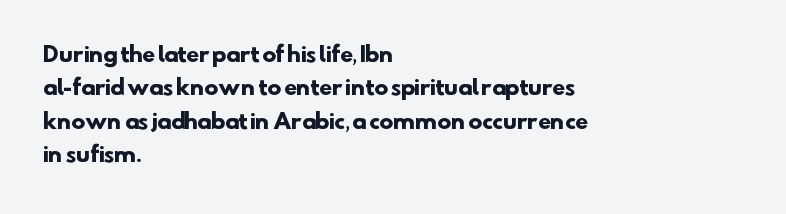
Q: Is the text bold? A: Yes.
Q: Is the text underlined? A: No.
Q: How is the paragraph aligned? A: Left-aligned.
Q: Is the spacing between letters normal or unusually wide? A: Normal.
Q: Is the spacing between lines tight, normal or loose? A: Normal.
